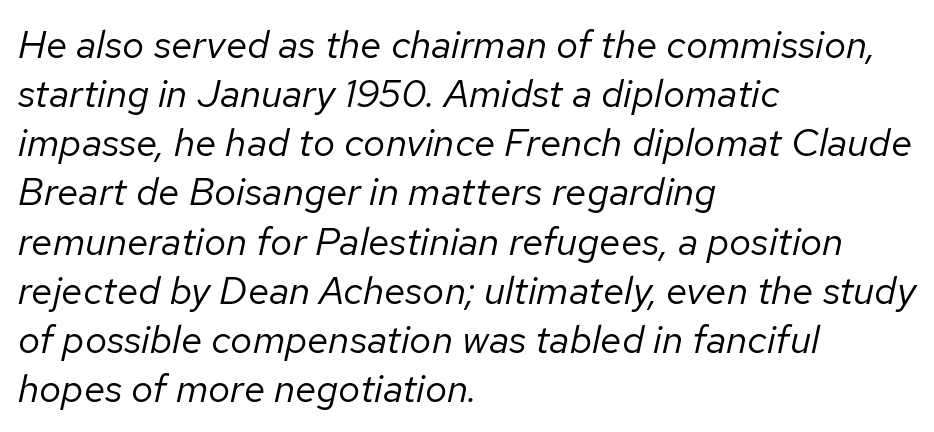
Q: Is the text bold? A: No.
Q: Is the text italic (slanted)? A: Yes, it leans right by about 12 degrees.
Q: Is the text underlined? A: No.
Q: How is the paragraph aligned? A: Left-aligned.
Q: Is the spacing between letters normal or unusually wide? A: Normal.
Q: Is the spacing between lines tight, normal or loose? A: Normal.
Q: Width (condensed, normal, or wide)? A: Normal.
Q: Stroke contrast? A: Low.
Q: x-height? A: Medium.
Q: Monospaced? A: No.
